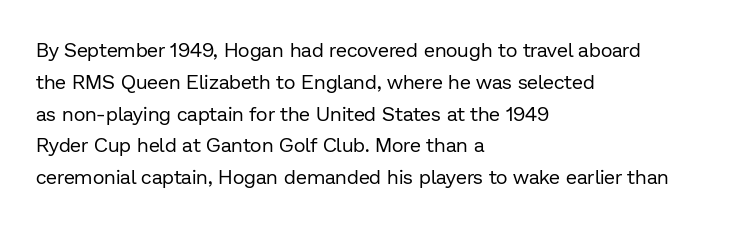
{"italic": "no", "bold": "no", "underline": "no", "align": "left", "line_spacing": "normal", "line_spacing_ratio": 1.59, "letter_spacing": "normal", "letter_spacing_em": 0.0, "glyph_px": 20}
